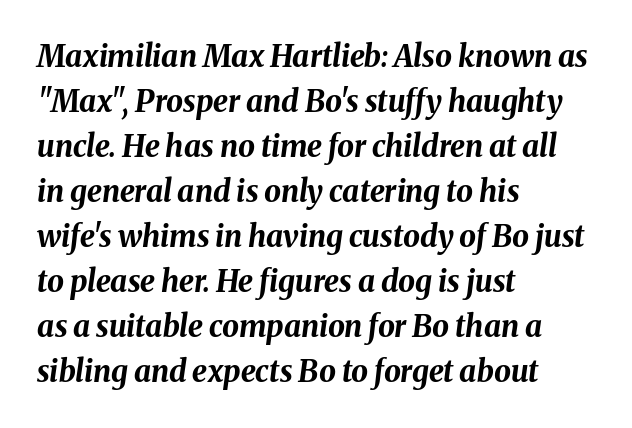
The image shows 30 px bold type, italic (leaning right); set left-aligned, normal line spacing (1.5x), normal letter spacing, not underlined; medium stroke contrast and a medium x-height.
